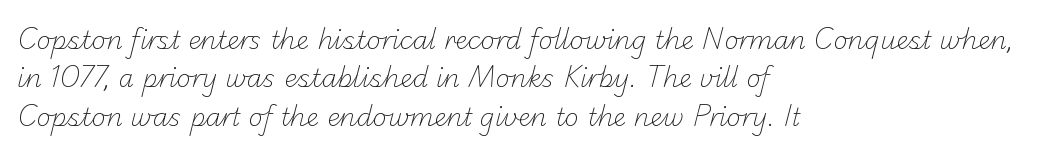
{"bold": "no", "underline": "no", "align": "left", "line_spacing": "normal", "line_spacing_ratio": 1.54, "letter_spacing": "normal", "letter_spacing_em": 0.0, "glyph_px": 25}
